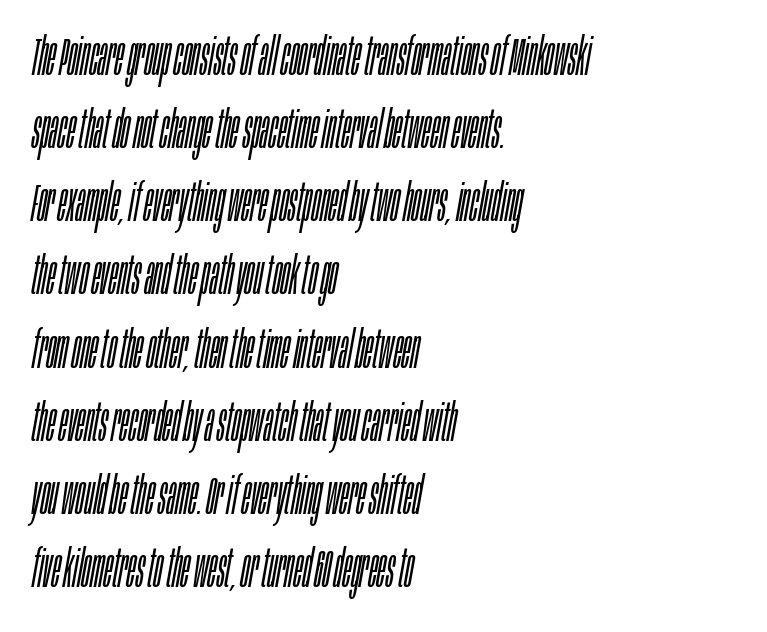
{"italic": "yes", "lean": "right", "slant_degrees": 10, "bold": "no", "weight": "light", "width": "condensed", "stroke_contrast": "low", "x_height": "large", "monospaced": "no", "underline": "no", "align": "left", "line_spacing": "normal", "line_spacing_ratio": 1.38, "letter_spacing": "normal", "letter_spacing_em": 0.0, "glyph_px": 53}
